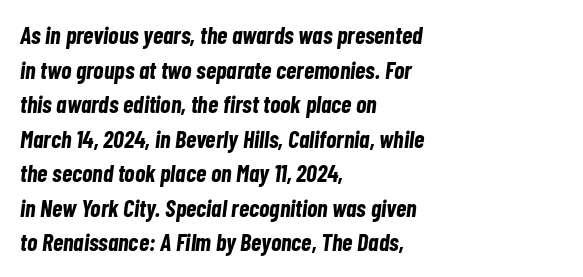
This is heavy type, rendered in bold. The text block is weighted toward the left margin, trailing off unevenly rightward. The text carries the slant typical of an italic or oblique font. Just letters on the line, the space beneath them empty.
